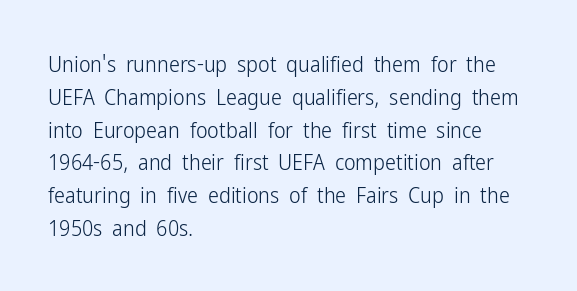
Descender tails drop into unmarked territory. Vertically, the passage feels balanced, rows spaced as you'd expect. The typesetter chose a ragged-right arrangement here. The typography opts for an upright posture over an oblique one. The rendering keeps characters at their native spacing. Stroke mass is kept to a normal reading level or below.
